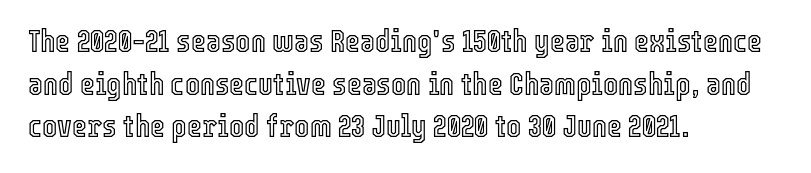
{"italic": "no", "width": "condensed", "x_height": "medium", "monospaced": "no", "underline": "no", "align": "left", "line_spacing": "normal", "line_spacing_ratio": 1.33, "letter_spacing": "normal", "letter_spacing_em": 0.0, "glyph_px": 32}
